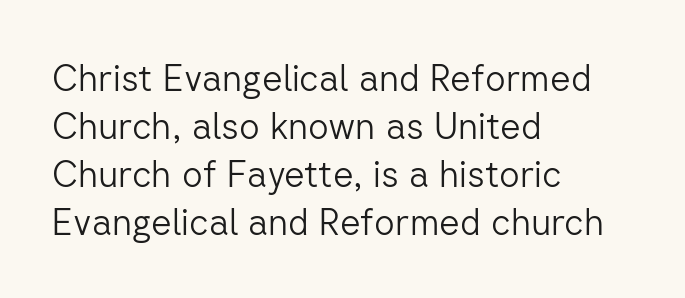
The image shows 36 px light sans-serif type, upright; set left-aligned, normal line spacing (1.33x), normal letter spacing, not underlined; low stroke contrast and a medium x-height.
